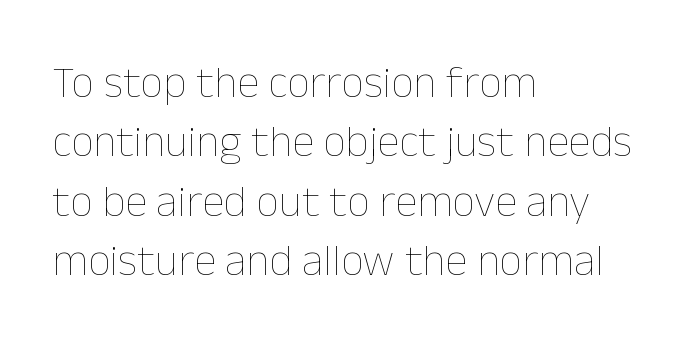
The rendering uses natural spacing where letterforms have individual widths. Line starts are locked; line ends wander. Is there any slant? The stems are plumb. A clean baseline with only descenders dipping below it.
